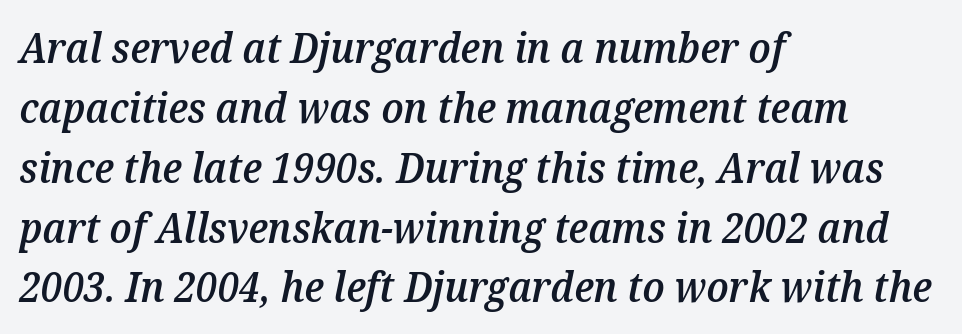
{"italic": "yes", "lean": "right", "slant_degrees": 12, "bold": "semi", "weight": "semibold", "width": "normal", "stroke_contrast": "medium", "x_height": "medium", "monospaced": "no", "underline": "no", "align": "left", "line_spacing": "normal", "line_spacing_ratio": 1.46, "letter_spacing": "normal", "letter_spacing_em": 0.0, "glyph_px": 41}
